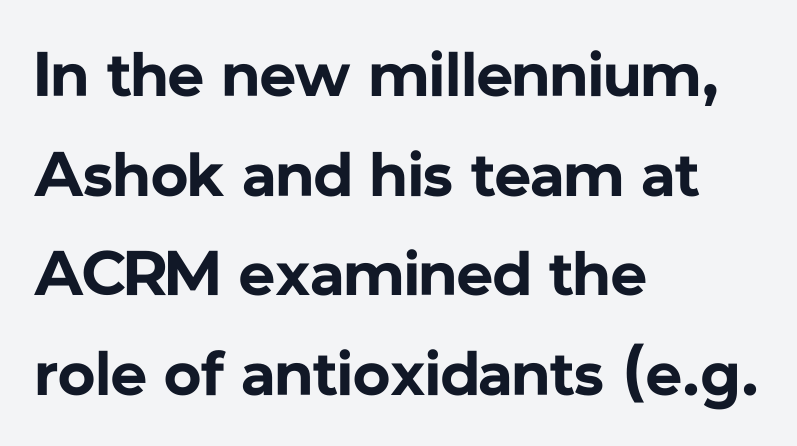
{"serif": "no", "italic": "no", "bold": "yes", "weight": "bold", "width": "normal", "stroke_contrast": "low", "x_height": "medium", "monospaced": "no", "underline": "no", "align": "left", "line_spacing": "normal", "line_spacing_ratio": 1.58, "letter_spacing": "normal", "letter_spacing_em": 0.0, "glyph_px": 63}
